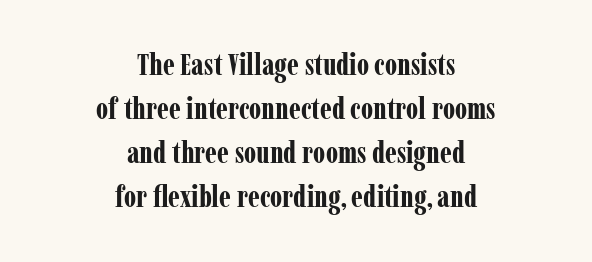
The image shows 30 px bold, condensed serif type, upright; set centered, normal line spacing (1.47x), normal letter spacing, not underlined; low stroke contrast and a medium x-height.
